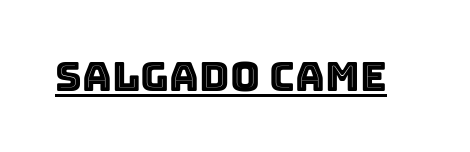
Q: Is the text italic (slanted)? A: No, it is upright.
Q: Is the text underlined? A: Yes.
Q: Is the spacing between letters normal or unusually wide? A: Normal.
Q: Width (condensed, normal, or wide)? A: Normal.
Q: x-height? A: Large.
Q: Monospaced? A: No.
